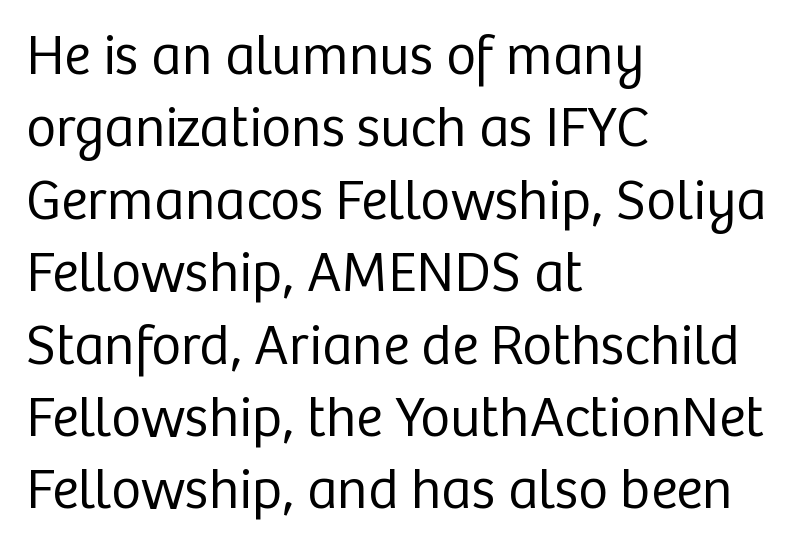
{"serif": "no", "italic": "no", "bold": "no", "weight": "regular", "width": "normal", "stroke_contrast": "low", "x_height": "medium", "monospaced": "no", "underline": "no", "align": "left", "line_spacing": "normal", "line_spacing_ratio": 1.27, "letter_spacing": "normal", "letter_spacing_em": 0.0, "glyph_px": 57}
